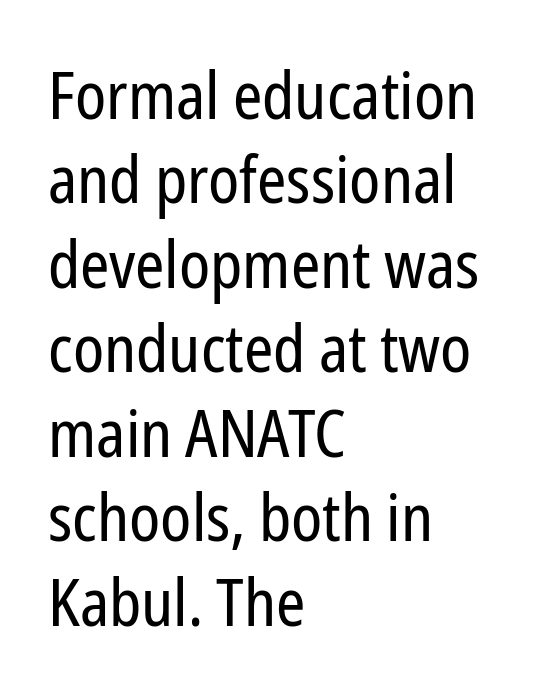
Q: Is the text bold? A: No.
Q: Is the text italic (slanted)? A: No, it is upright.
Q: Is the typeface a serif or a sans-serif typeface? A: Sans-serif.
Q: Is the text underlined? A: No.
Q: How is the paragraph aligned? A: Left-aligned.
Q: Is the spacing between letters normal or unusually wide? A: Normal.
Q: Is the spacing between lines tight, normal or loose? A: Normal.
Q: Width (condensed, normal, or wide)? A: Condensed.
Q: Stroke contrast? A: Low.
Q: x-height? A: Medium.
Q: Monospaced? A: No.
